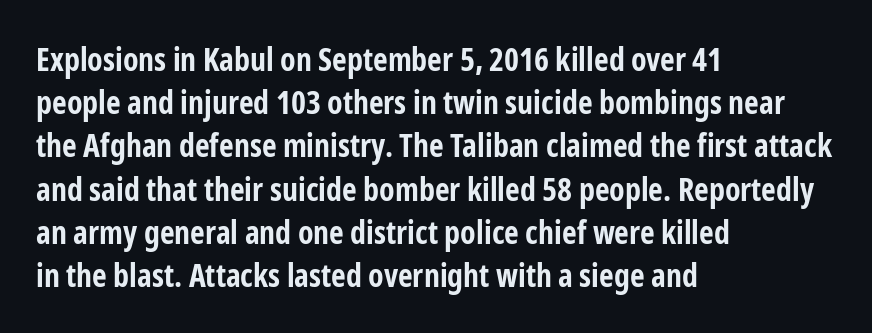
Q: Is the text bold? A: Yes.
Q: Is the text italic (slanted)? A: No, it is upright.
Q: Is the typeface a serif or a sans-serif typeface? A: Sans-serif.
Q: Is the text underlined? A: No.
Q: How is the paragraph aligned? A: Left-aligned.
Q: Is the spacing between letters normal or unusually wide? A: Normal.
Q: Is the spacing between lines tight, normal or loose? A: Normal.
Q: Width (condensed, normal, or wide)? A: Condensed.
Q: Stroke contrast? A: Low.
Q: x-height? A: Medium.
Q: Monospaced? A: No.
